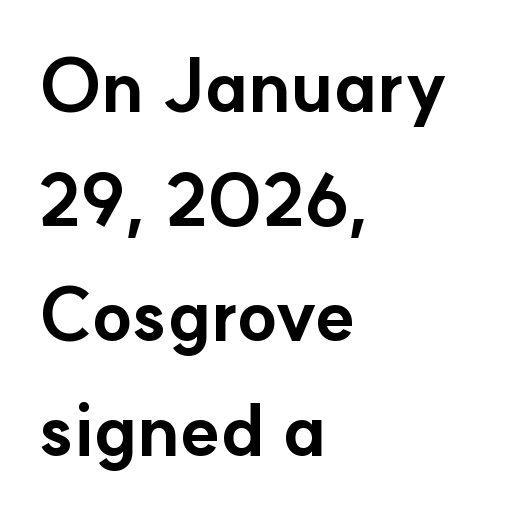
{"serif": "no", "italic": "no", "bold": "yes", "weight": "bold", "width": "normal", "stroke_contrast": "low", "x_height": "small", "monospaced": "no", "underline": "no", "align": "left", "line_spacing": "normal", "line_spacing_ratio": 1.57, "letter_spacing": "normal", "letter_spacing_em": 0.0, "glyph_px": 73}
